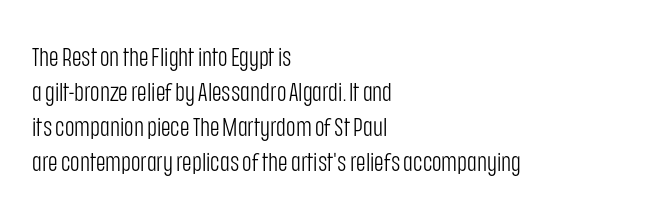
The strip under each line holds only bare page. Short note: letters normally spaced. The axis of the letterforms is exactly vertical. Line spacing here is normal. The rendering anchors every line to the left-hand side.
